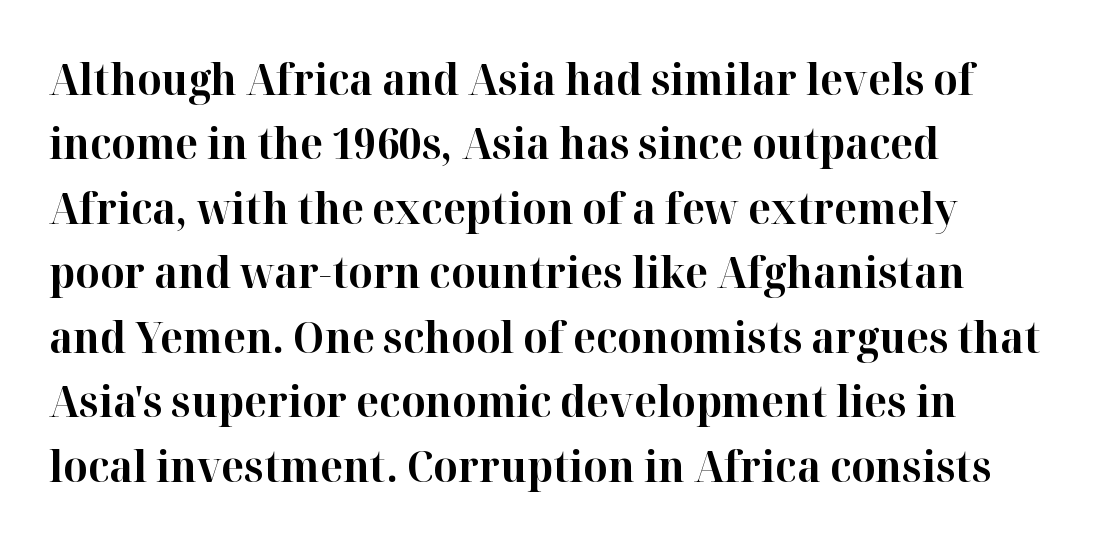
The image shows 43 px bold serif type, upright; set left-aligned, normal line spacing (1.5x), normal letter spacing, not underlined; high stroke contrast and a medium x-height.
